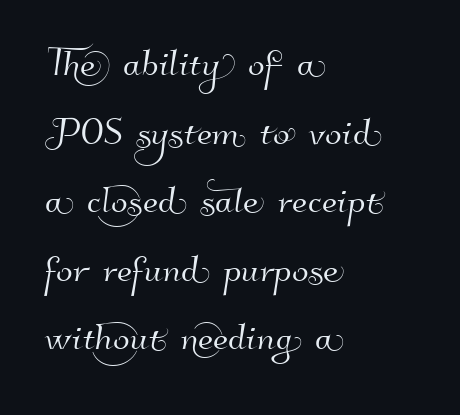
The image shows 49 px sans-serif type; set left-aligned, normal line spacing (1.4x), normal letter spacing, not underlined; high stroke contrast and a small x-height.
